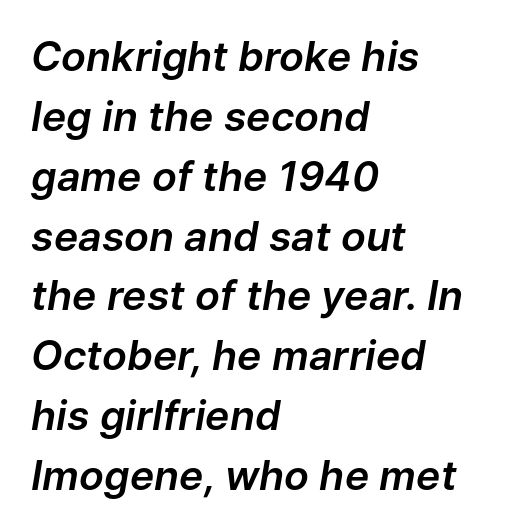
{"italic": "yes", "lean": "right", "slant_degrees": 9, "width": "normal", "stroke_contrast": "low", "x_height": "medium", "monospaced": "no", "underline": "no", "align": "left", "line_spacing": "normal", "line_spacing_ratio": 1.46, "letter_spacing": "normal", "letter_spacing_em": 0.0, "glyph_px": 41}
